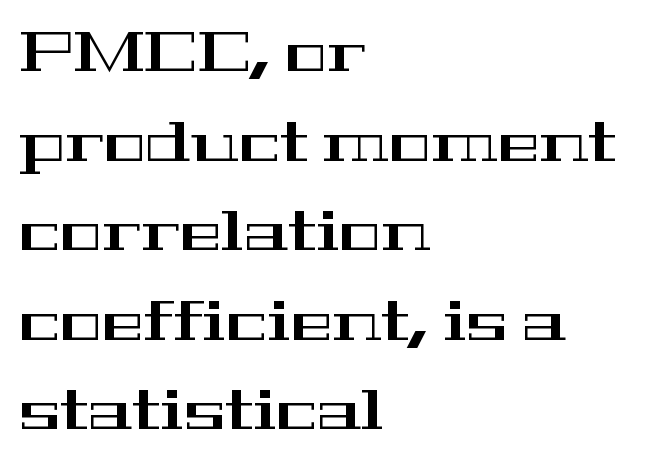
Small tapered or slab feet sit at the stroke ends, so this counts as serif. The lettering stays uniformly vertical, giving the passage a roman look. The line-height multiplier appears to be the usual default. Proportional: the letters do not fall into vertical columns. Is the letter spacing exaggerated? No — it looks like the ordinary default.
